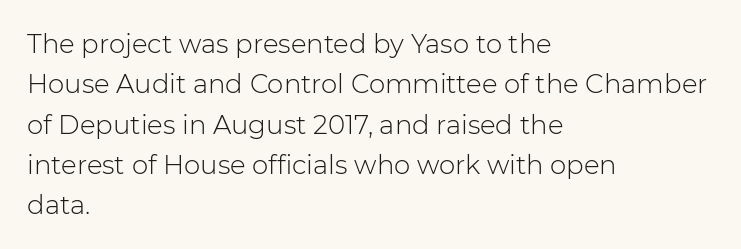
{"italic": "no", "bold": "no", "underline": "no", "align": "left", "line_spacing": "normal", "line_spacing_ratio": 1.55, "letter_spacing": "normal", "letter_spacing_em": 0.0, "glyph_px": 26}
